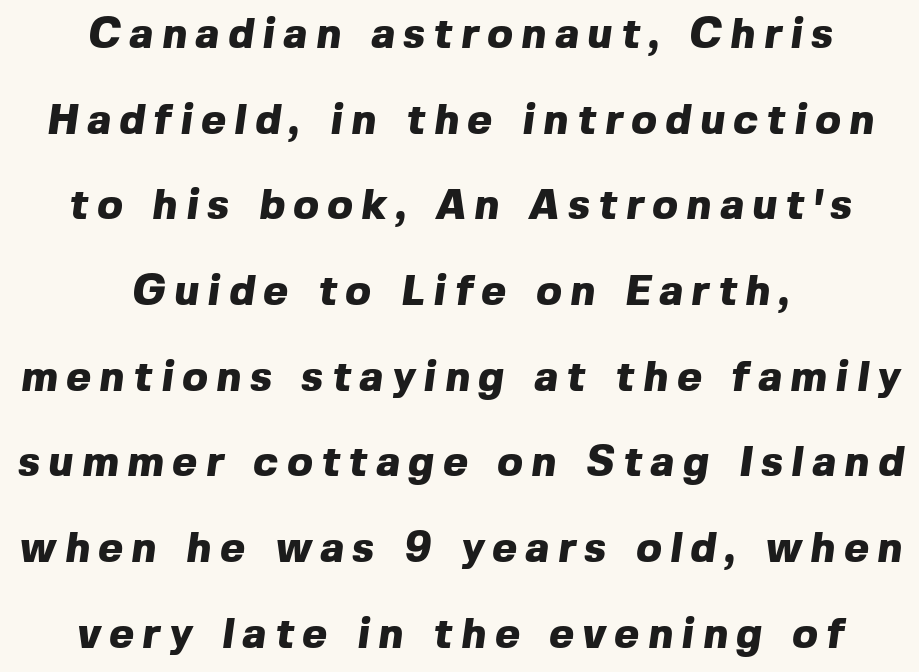
{"serif": "no", "bold": "yes", "weight": "heavy", "width": "normal", "x_height": "medium", "monospaced": "no", "underline": "no", "align": "center", "line_spacing": "loose", "line_spacing_ratio": 2.04, "letter_spacing": "wide", "letter_spacing_em": 0.21, "glyph_px": 42}
